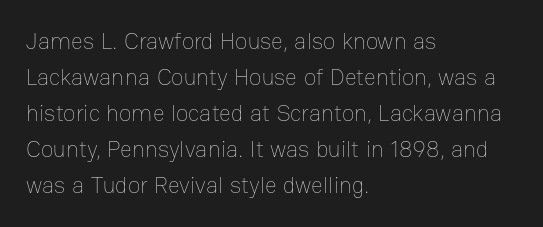
The image shows 23 px text type, upright; set left-aligned, normal line spacing (1.57x), normal letter spacing, not underlined.
